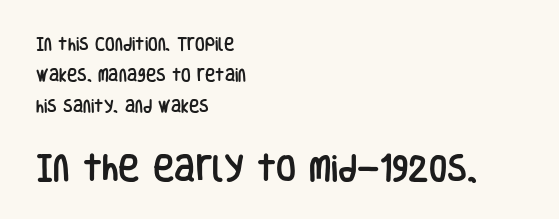
The face used here is a sans, in the tradition of grotesques and geometrics. Unmarked baselines from the first word to the last. Is the block centered? No — it sits flush against the left margin. Do the characters align in a grid? No, the font is proportional. Characters remain perfectly vertical along every line. The more generous point size was reserved for the lower chunk.
